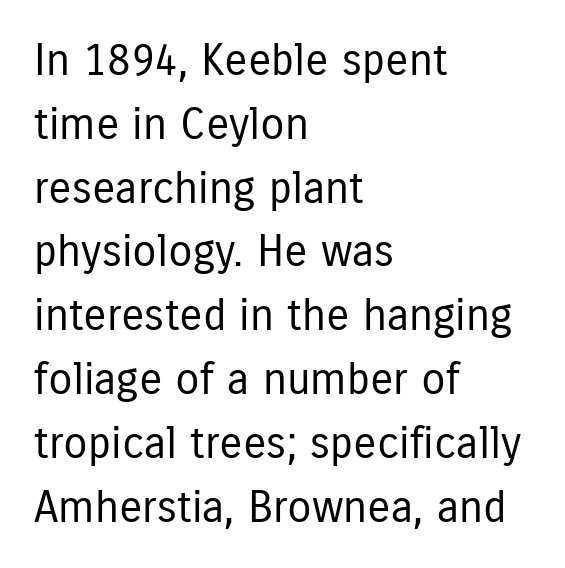
Q: Is the text bold? A: No.
Q: Is the text italic (slanted)? A: No, it is upright.
Q: Is the typeface a serif or a sans-serif typeface? A: Sans-serif.
Q: Is the text underlined? A: No.
Q: How is the paragraph aligned? A: Left-aligned.
Q: Is the spacing between letters normal or unusually wide? A: Normal.
Q: Is the spacing between lines tight, normal or loose? A: Normal.
Q: Width (condensed, normal, or wide)? A: Condensed.
Q: Stroke contrast? A: Low.
Q: x-height? A: Medium.
Q: Monospaced? A: No.
